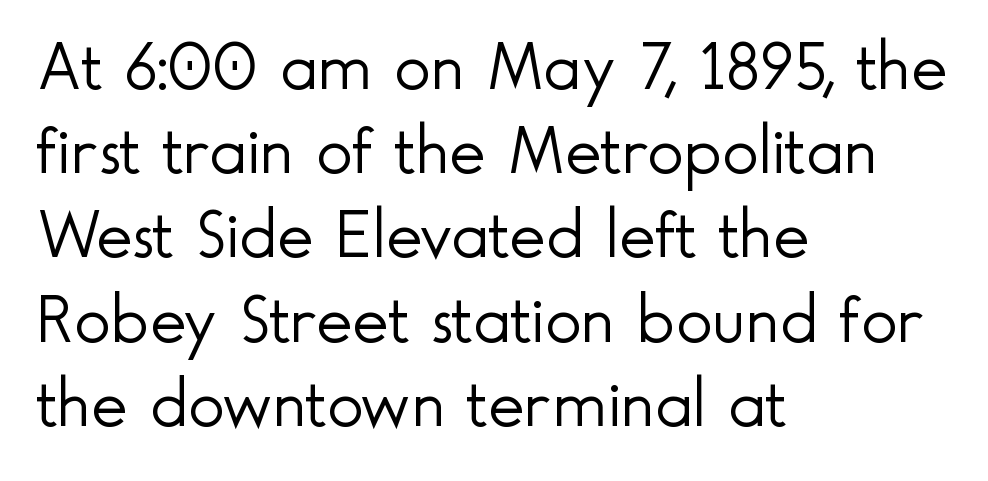
{"serif": "no", "italic": "no", "bold": "no", "weight": "light", "width": "normal", "x_height": "small", "monospaced": "no", "underline": "no", "align": "left", "line_spacing_ratio": 1.22, "letter_spacing": "normal", "letter_spacing_em": 0.0, "glyph_px": 69}
